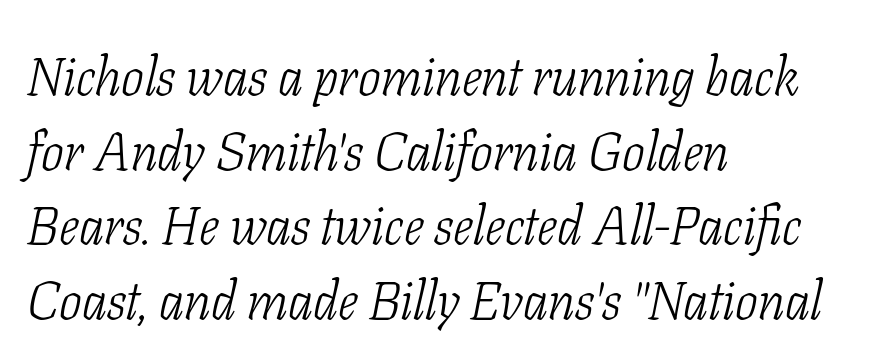
Q: Is the text bold? A: No.
Q: Is the text italic (slanted)? A: Yes, it leans right by about 11 degrees.
Q: Is the typeface a serif or a sans-serif typeface? A: Serif.
Q: Is the text underlined? A: No.
Q: How is the paragraph aligned? A: Left-aligned.
Q: Is the spacing between letters normal or unusually wide? A: Normal.
Q: Is the spacing between lines tight, normal or loose? A: Normal.
Q: Width (condensed, normal, or wide)? A: Condensed.
Q: Stroke contrast? A: Low.
Q: x-height? A: Medium.
Q: Monospaced? A: No.
